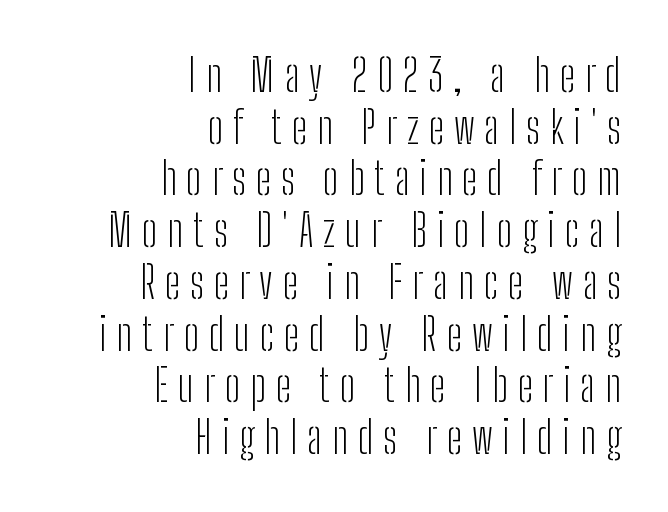
Q: Is the text bold? A: No.
Q: Is the text italic (slanted)? A: No, it is upright.
Q: Is the typeface a serif or a sans-serif typeface? A: Sans-serif.
Q: Is the text underlined? A: No.
Q: How is the paragraph aligned? A: Right-aligned.
Q: Is the spacing between letters normal or unusually wide? A: Unusually wide.
Q: Is the spacing between lines tight, normal or loose? A: Tight.
Q: Width (condensed, normal, or wide)? A: Condensed.
Q: Stroke contrast? A: Low.
Q: x-height? A: Medium.
Q: Monospaced? A: No.
